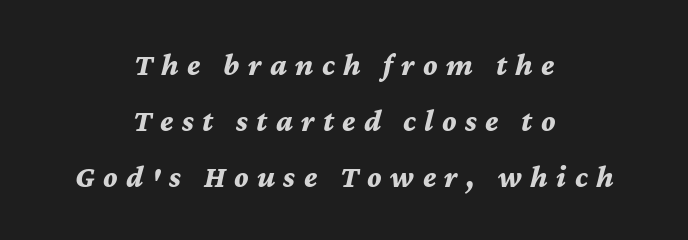
These lines are centered, leaving both edges ragged. Observe the wide spacing: letters keep a clear distance from each other. Plenty of ink on the page — the face is bold. Is this a fixed-width face? No — the glyphs have proportional, varying widths.
